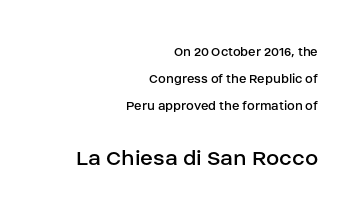
The image shows 24 px text type, upright; set right-aligned, loose line spacing (1.93x), normal letter spacing, not underlined; the second (bottom) block is 1.71x larger.
